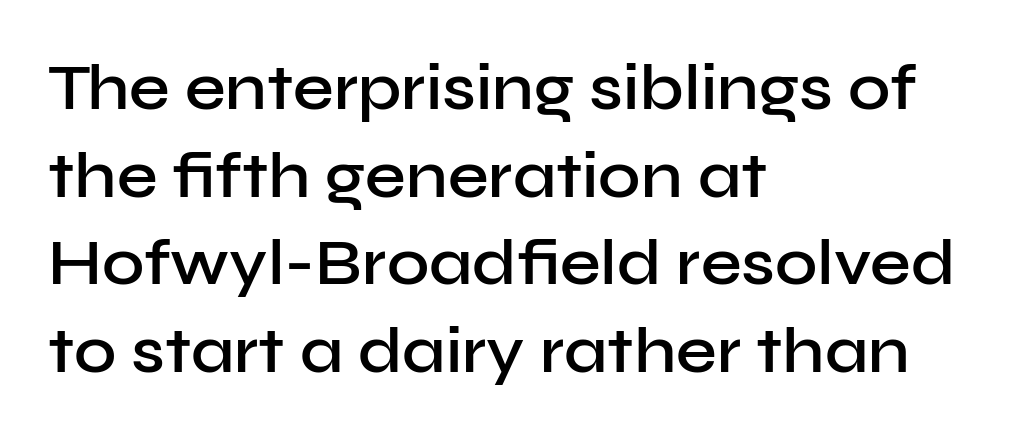
Q: Is the text bold? A: Semi-bold.
Q: Is the text italic (slanted)? A: No, it is upright.
Q: Is the typeface a serif or a sans-serif typeface? A: Sans-serif.
Q: Is the text underlined? A: No.
Q: How is the paragraph aligned? A: Left-aligned.
Q: Is the spacing between letters normal or unusually wide? A: Normal.
Q: Is the spacing between lines tight, normal or loose? A: Normal.
Q: Width (condensed, normal, or wide)? A: Normal.
Q: Stroke contrast? A: Low.
Q: x-height? A: Medium.
Q: Monospaced? A: No.
